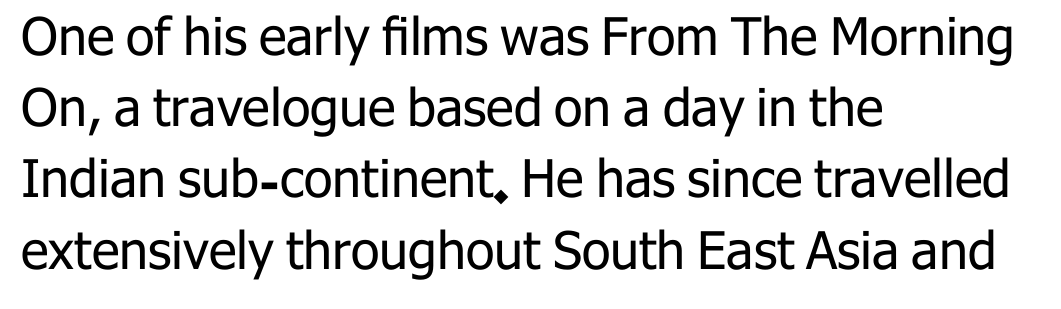
Q: Is the text bold? A: No.
Q: Is the text italic (slanted)? A: No, it is upright.
Q: Is the typeface a serif or a sans-serif typeface? A: Sans-serif.
Q: Is the text underlined? A: No.
Q: How is the paragraph aligned? A: Left-aligned.
Q: Is the spacing between letters normal or unusually wide? A: Normal.
Q: Is the spacing between lines tight, normal or loose? A: Normal.
Q: Width (condensed, normal, or wide)? A: Normal.
Q: Stroke contrast? A: Low.
Q: x-height? A: Medium.
Q: Monospaced? A: No.
